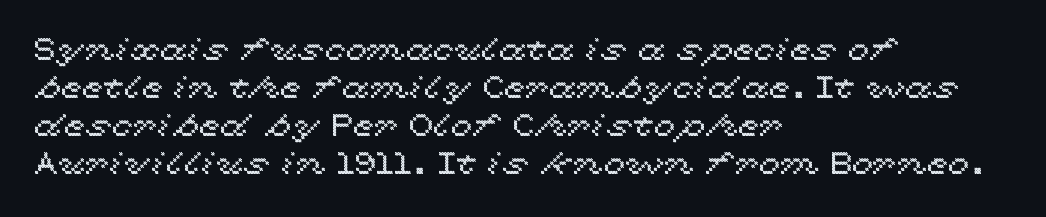
The image shows 31 px wide type; set left-aligned, line spacing 1.23x, normal letter spacing, not underlined; a medium x-height.
